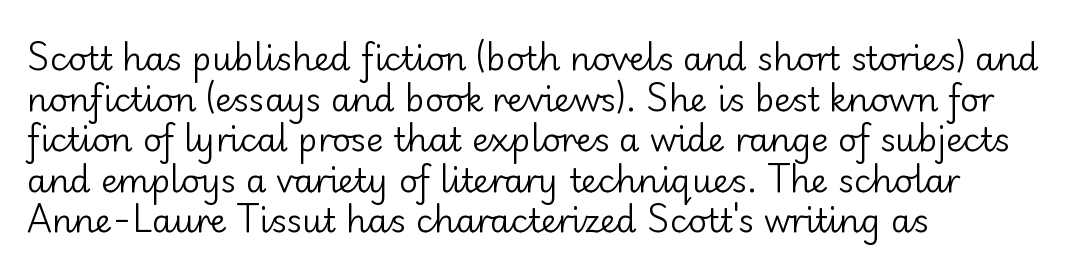
Honestly, there is no underline to notice here at all. Weight: not bold — regular or lighter. The rag falls on the right side of this text block. Do the letters lean? They stand straight. Note the varied advance widths — an 'i' is clearly narrower than an 'm'.
